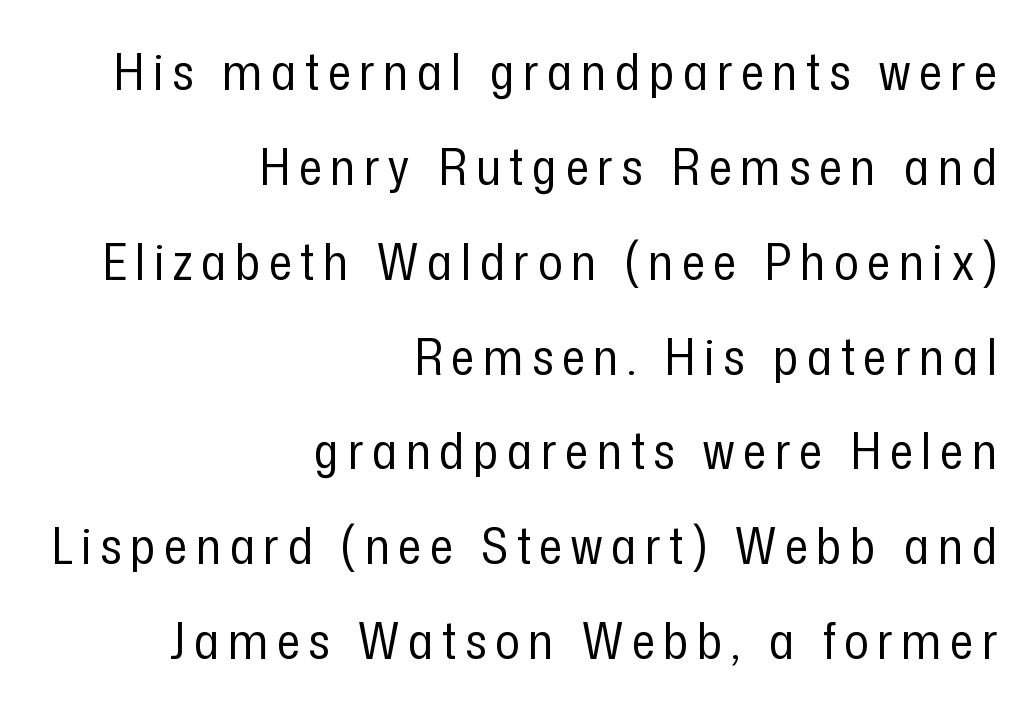
{"serif": "no", "italic": "no", "bold": "no", "weight": "regular", "width": "condensed", "stroke_contrast": "low", "x_height": "medium", "monospaced": "no", "underline": "no", "align": "right", "line_spacing_ratio": 1.86, "glyph_px": 51}
